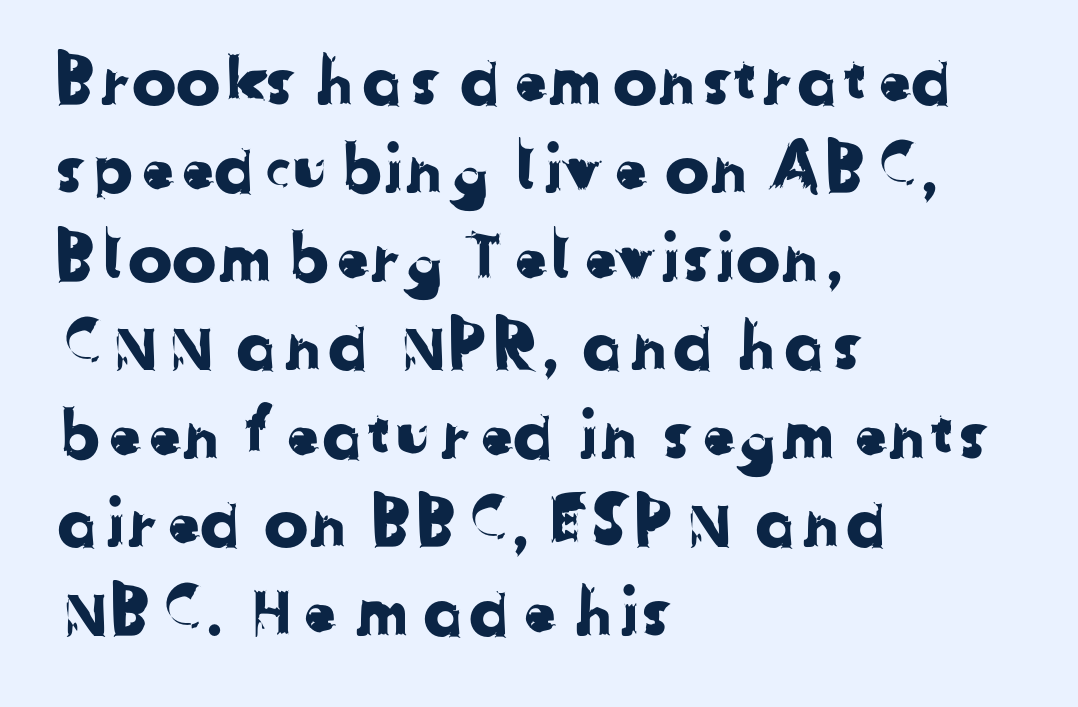
These lines are set flush left with a ragged right edge. Nobody touched the tracking dial on this one. No feet cap the strokes, marking this as sans-serif type. Each new line begins a customary step beneath the previous one. A clean baseline with only descenders dipping below it.
